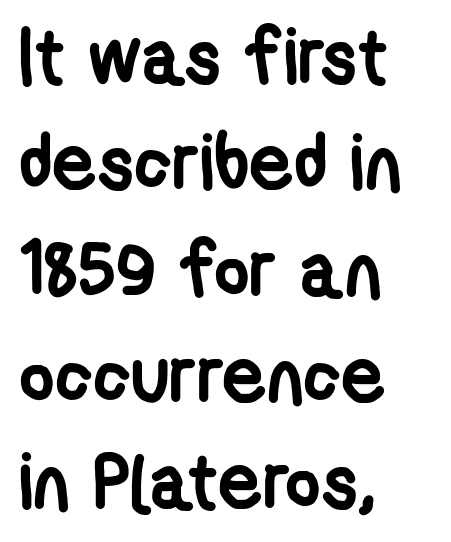
Q: Is the text bold? A: Yes.
Q: Is the typeface a serif or a sans-serif typeface? A: Sans-serif.
Q: Is the text underlined? A: No.
Q: How is the paragraph aligned? A: Left-aligned.
Q: Is the spacing between letters normal or unusually wide? A: Normal.
Q: Is the spacing between lines tight, normal or loose? A: Normal.
Q: Width (condensed, normal, or wide)? A: Condensed.
Q: Stroke contrast? A: Low.
Q: x-height? A: Medium.
Q: Monospaced? A: No.
